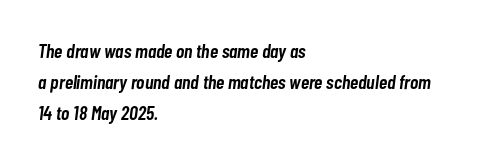
Q: Is the text bold? A: Semi-bold.
Q: Is the text italic (slanted)? A: Yes, it leans right by about 7 degrees.
Q: Is the text underlined? A: No.
Q: How is the paragraph aligned? A: Left-aligned.
Q: Is the spacing between letters normal or unusually wide? A: Normal.
Q: Is the spacing between lines tight, normal or loose? A: Normal.
